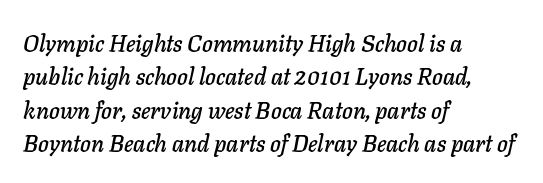
Is the block centered? No — it sits flush against the left margin. Honestly, there is no underline to notice here at all. Between one letter and the next there's only the usual sliver of space. The rendering uses a moderate line-height, typical for paragraphs. A typesetter would mark this as italic.
